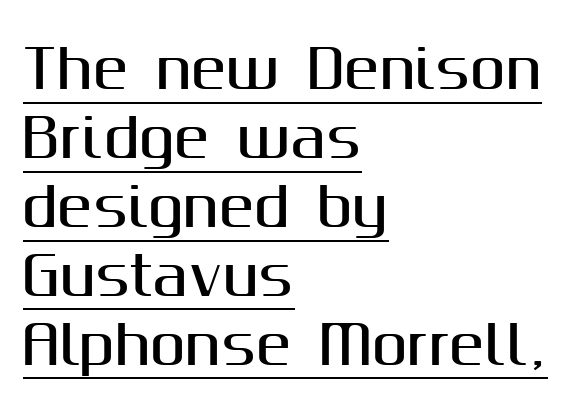
Q: Is the text italic (slanted)? A: No, it is upright.
Q: Is the typeface a serif or a sans-serif typeface? A: Sans-serif.
Q: Is the text underlined? A: Yes.
Q: How is the paragraph aligned? A: Left-aligned.
Q: Is the spacing between letters normal or unusually wide? A: Normal.
Q: Is the spacing between lines tight, normal or loose? A: Normal.
Q: Width (condensed, normal, or wide)? A: Normal.
Q: Stroke contrast? A: Medium.
Q: x-height? A: Medium.
Q: Monospaced? A: No.
